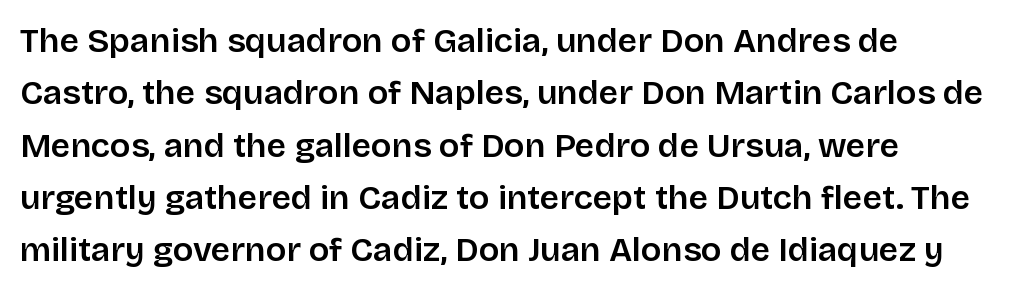
The space directly below the letters is spotless. In terms of letterform style, serifs are entirely absent. This sample uses an upright cut, with every glyph sitting square on the baseline. The passage shown is typed in a proportional face where columns would drift. Letter spacing: default. The vertical gap from one line to the next is medium.
